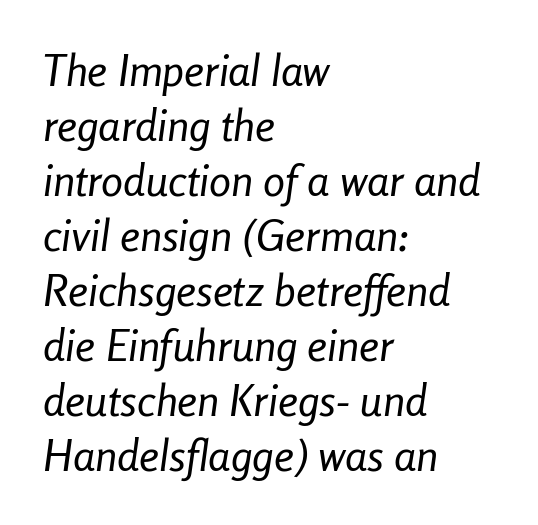
Q: Is the text bold? A: No.
Q: Is the text italic (slanted)? A: Yes, it leans right by about 8 degrees.
Q: Is the text underlined? A: No.
Q: How is the paragraph aligned? A: Left-aligned.
Q: Is the spacing between letters normal or unusually wide? A: Normal.
Q: Is the spacing between lines tight, normal or loose? A: Normal.
Q: Width (condensed, normal, or wide)? A: Condensed.
Q: Stroke contrast? A: Low.
Q: x-height? A: Medium.
Q: Monospaced? A: No.
